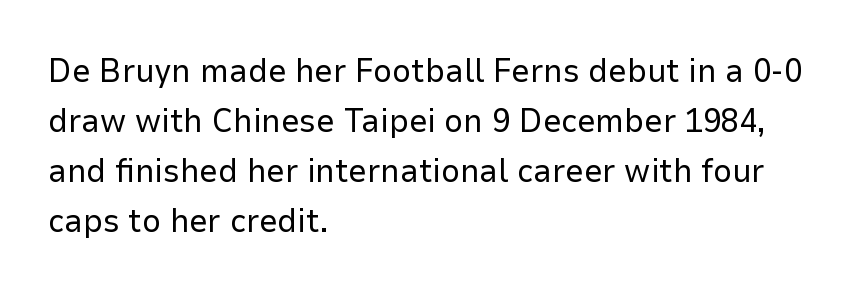
Q: Is the text bold? A: No.
Q: Is the text italic (slanted)? A: No, it is upright.
Q: Is the typeface a serif or a sans-serif typeface? A: Sans-serif.
Q: Is the text underlined? A: No.
Q: How is the paragraph aligned? A: Left-aligned.
Q: Is the spacing between letters normal or unusually wide? A: Normal.
Q: Is the spacing between lines tight, normal or loose? A: Normal.
Q: Width (condensed, normal, or wide)? A: Normal.
Q: Stroke contrast? A: Low.
Q: x-height? A: Medium.
Q: Monospaced? A: No.
